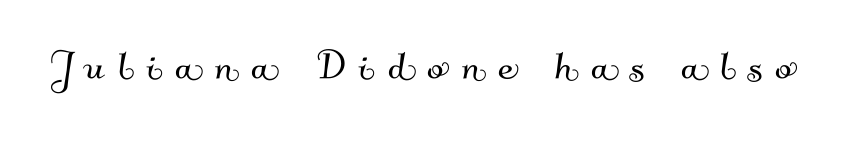
The image shows 49 px sans-serif type; set unusually wide letter spacing (+0.26 em), not underlined; medium stroke contrast and a small x-height.
